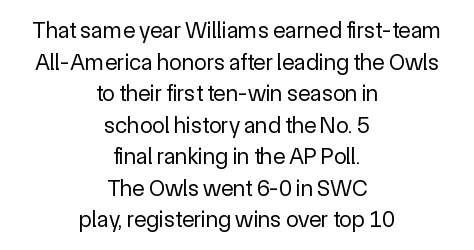
Is this a heavy cut? Hardly; it is regular or lighter. A centered setting, common on invitations and titles, is used for this passage. The specimen omits any rule beneath the text block's lines. The lettering holds an erect, upright posture throughout. Regarding leading, the lines here are spaced in the standard way.
